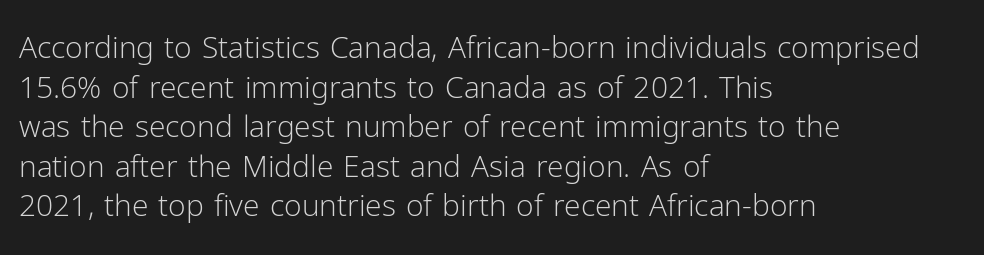
Q: Is the text bold? A: No.
Q: Is the text italic (slanted)? A: No, it is upright.
Q: Is the typeface a serif or a sans-serif typeface? A: Sans-serif.
Q: Is the text underlined? A: No.
Q: How is the paragraph aligned? A: Left-aligned.
Q: Is the spacing between letters normal or unusually wide? A: Normal.
Q: Is the spacing between lines tight, normal or loose? A: Normal.
Q: Width (condensed, normal, or wide)? A: Normal.
Q: Stroke contrast? A: Low.
Q: x-height? A: Medium.
Q: Monospaced? A: No.
